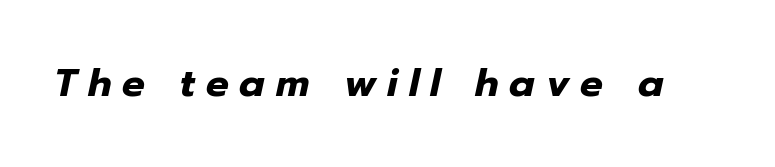
Lines of text with bare space underneath. Tall strokes in this sample are angled rather than plumb. This is heavy type, rendered in bold. Does extra space separate the letters? Yes, quite a lot of it. The rendering uses natural spacing where letterforms have individual widths.
